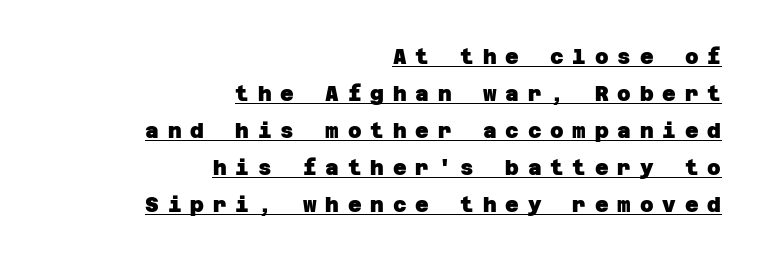
Summary of weight: heavy, a full bold. The tracking jumps out immediately: characters are airy and widely separated. The sample's only ornament is a line tracing under the words. Leftover space on each line is placed entirely before the opening word.
